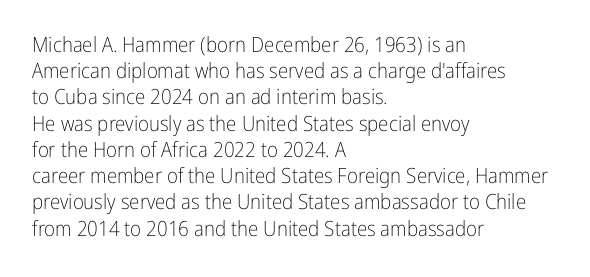
The image shows 21 px text type, upright; set left-aligned, normal line spacing (1.25x), normal letter spacing, not underlined.
